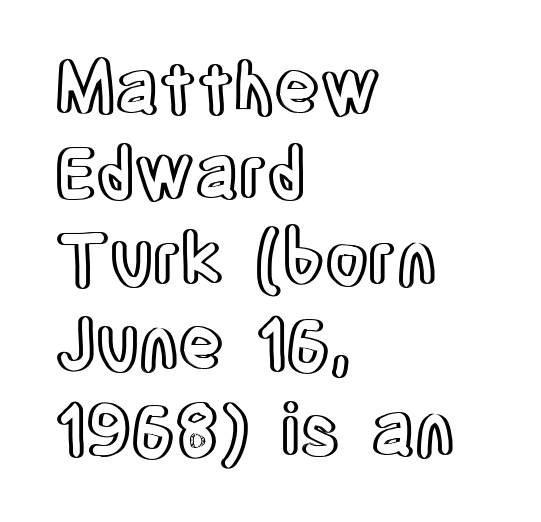
Rule under the text: the space is simply empty. Is the letter spacing exaggerated? No — it looks like the ordinary default. Varying glyph widths throughout — classic text-font behaviour. Left-aligned paragraph, ragged on the right.
